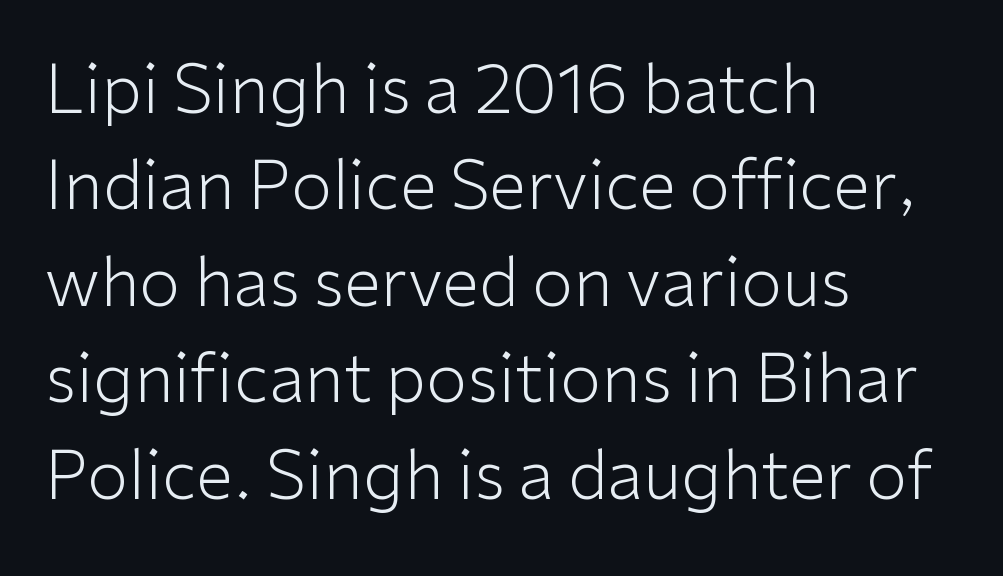
Letters rest on an invisible, unmarked baseline. Posture: vertical. Summary of weight: not heavy and not bold. Here the designer chose a conventional face with non-uniform glyph widths.
